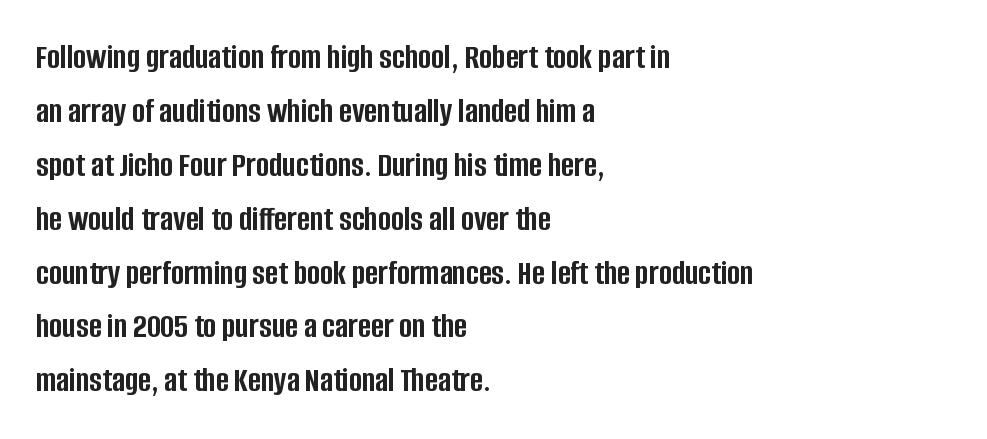
Strokes here are thick enough to call this a true bold. No extra tracking has been applied to these lines. The compositor pushed each line to the left boundary. Varying glyph widths throughout — classic text-font behaviour. Notice how descenders clear the ascenders below comfortably — that's standard leading. The lettering stays uniformly vertical, giving the passage a roman look.
